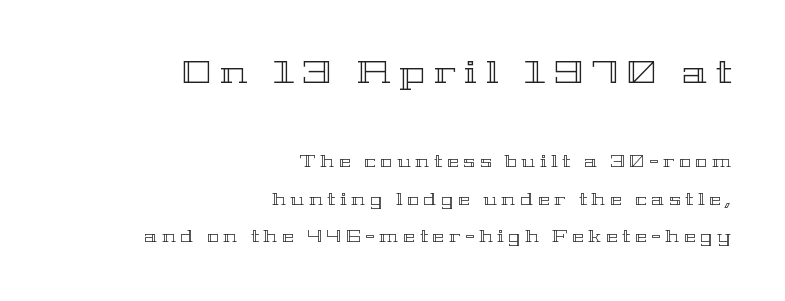
The more generous point size was reserved for the upper chunk. Horizontal bands of white between lines are thick stripes. Short note: letters widely spaced. Glance below the letters and you will spot only blank space.
